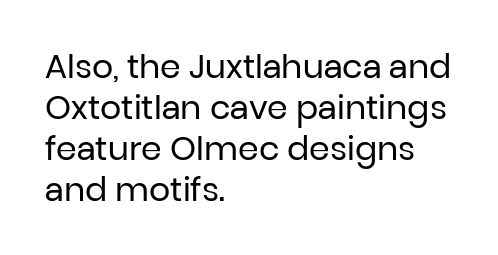
The image shows 33 px regular-weight sans-serif type, upright; set left-aligned, line spacing 1.24x, normal letter spacing, not underlined; low stroke contrast and a medium x-height.
